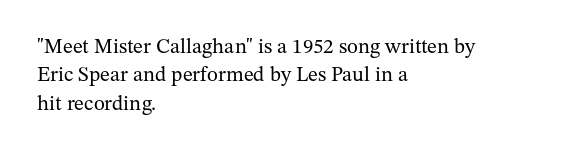
{"italic": "no", "bold": "no", "underline": "no", "align": "left", "line_spacing": "normal", "line_spacing_ratio": 1.35, "letter_spacing": "normal", "letter_spacing_em": 0.0, "glyph_px": 21}
